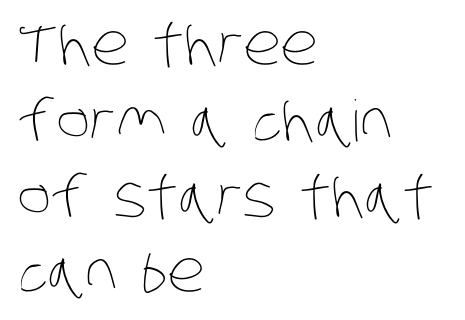
The image shows 57 px thin, condensed type; set left-aligned, normal line spacing (1.33x), normal letter spacing, not underlined; low stroke contrast and a large x-height.
